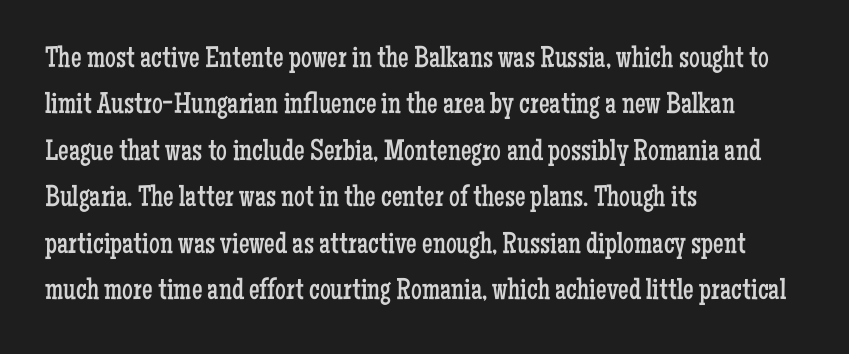
Q: Is the text bold? A: No.
Q: Is the text italic (slanted)? A: No, it is upright.
Q: Is the typeface a serif or a sans-serif typeface? A: Serif.
Q: Is the text underlined? A: No.
Q: How is the paragraph aligned? A: Left-aligned.
Q: Is the spacing between letters normal or unusually wide? A: Normal.
Q: Is the spacing between lines tight, normal or loose? A: Normal.
Q: Width (condensed, normal, or wide)? A: Condensed.
Q: Stroke contrast? A: Low.
Q: x-height? A: Medium.
Q: Monospaced? A: No.
